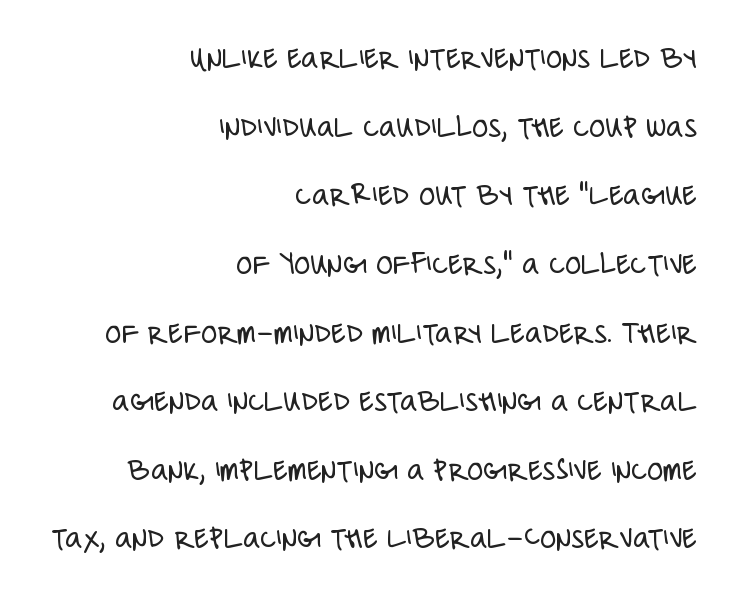
The image shows 33 px light, condensed sans-serif type, upright; set right-aligned, loose line spacing (2.08x), normal letter spacing, not underlined; low stroke contrast and a large x-height.
